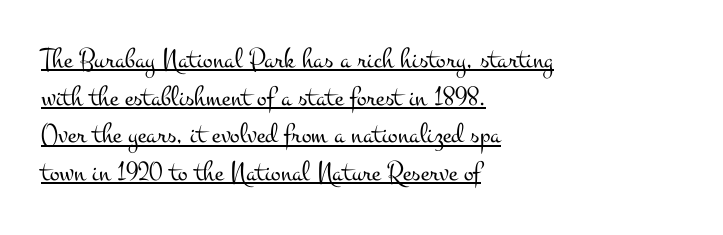
Q: Is the text bold? A: No.
Q: Is the text italic (slanted)? A: Yes.
Q: Is the typeface a serif or a sans-serif typeface? A: Serif.
Q: Is the text underlined? A: Yes.
Q: How is the paragraph aligned? A: Left-aligned.
Q: Is the spacing between letters normal or unusually wide? A: Normal.
Q: Is the spacing between lines tight, normal or loose? A: Normal.
Q: Width (condensed, normal, or wide)? A: Wide.
Q: Stroke contrast? A: Medium.
Q: x-height? A: Small.
Q: Monospaced? A: No.
